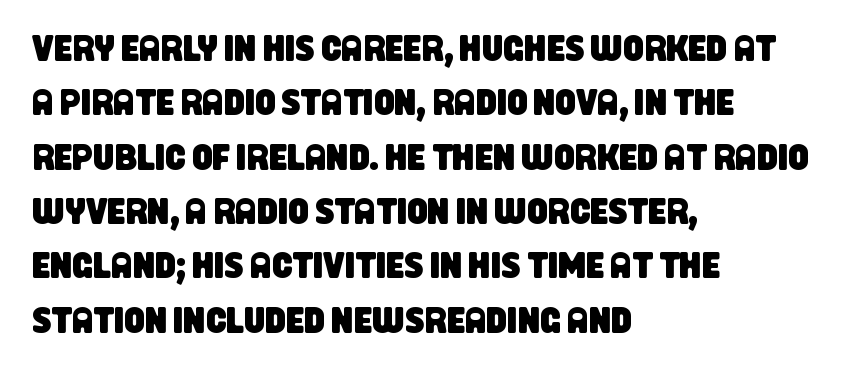
The font family rendered here belongs to the sans-serif group. Tracking value appears to be zero — textbook default spacing. Bare-footed words on every line. Left-aligned paragraph, ragged on the right. The line-height multiplier appears to be the usual default. Each letter keeps its own natural width here, so spacing adapts to shape.
